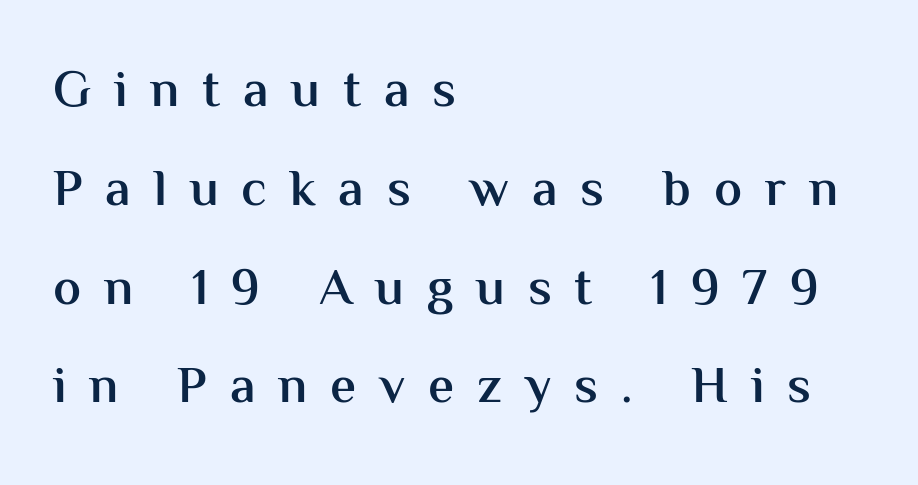
Q: Is the text bold? A: Semi-bold.
Q: Is the text italic (slanted)? A: No, it is upright.
Q: Is the typeface a serif or a sans-serif typeface? A: Sans-serif.
Q: Is the text underlined? A: No.
Q: How is the paragraph aligned? A: Left-aligned.
Q: Is the spacing between letters normal or unusually wide? A: Unusually wide.
Q: Is the spacing between lines tight, normal or loose? A: Loose.
Q: Width (condensed, normal, or wide)? A: Normal.
Q: Stroke contrast? A: Medium.
Q: x-height? A: Medium.
Q: Monospaced? A: No.
